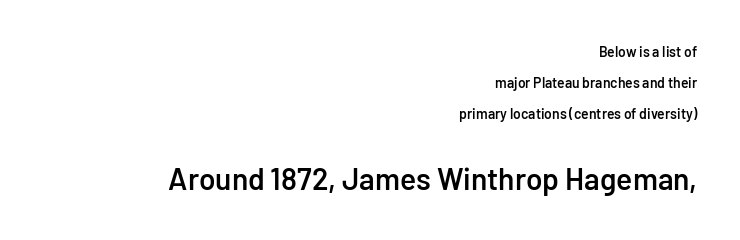
The image shows 30 px semibold sans-serif type, upright; set right-aligned, loose line spacing (2.21x), normal letter spacing, not underlined; the second (bottom) block is 2.14x larger; low stroke contrast and a medium x-height.
